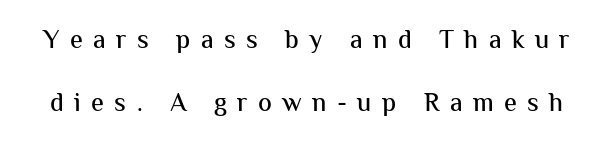
Q: Is the text italic (slanted)? A: No, it is upright.
Q: Is the text underlined? A: No.
Q: Is the spacing between letters normal or unusually wide? A: Unusually wide.
Q: Is the spacing between lines tight, normal or loose? A: Loose.
